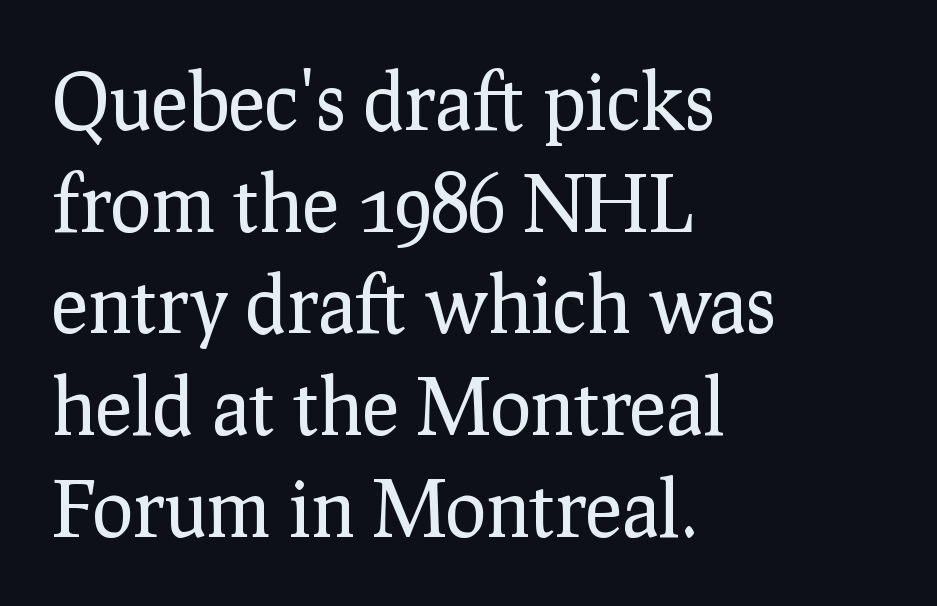
{"serif": "yes", "italic": "no", "bold": "no", "weight": "regular", "width": "normal", "stroke_contrast": "low", "x_height": "medium", "monospaced": "no", "underline": "no", "align": "left", "line_spacing": "normal", "line_spacing_ratio": 1.32, "letter_spacing": "normal", "letter_spacing_em": 0.0, "glyph_px": 77}
